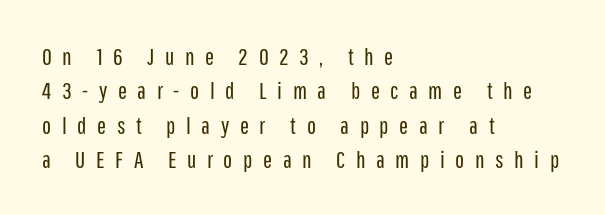
Q: Is the text bold? A: No.
Q: Is the text italic (slanted)? A: No, it is upright.
Q: Is the text underlined? A: No.
Q: How is the paragraph aligned? A: Left-aligned.
Q: Is the spacing between letters normal or unusually wide? A: Unusually wide.
Q: Is the spacing between lines tight, normal or loose? A: Normal.
